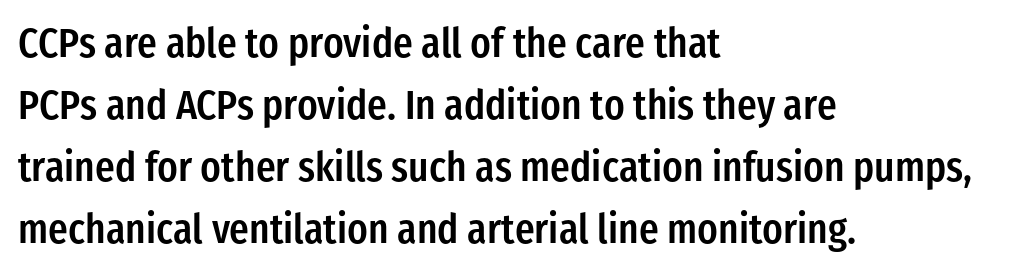
Q: Is the text bold? A: Semi-bold.
Q: Is the text italic (slanted)? A: No, it is upright.
Q: Is the typeface a serif or a sans-serif typeface? A: Sans-serif.
Q: Is the text underlined? A: No.
Q: How is the paragraph aligned? A: Left-aligned.
Q: Is the spacing between letters normal or unusually wide? A: Normal.
Q: Is the spacing between lines tight, normal or loose? A: Normal.
Q: Width (condensed, normal, or wide)? A: Condensed.
Q: Stroke contrast? A: Low.
Q: x-height? A: Medium.
Q: Monospaced? A: No.
